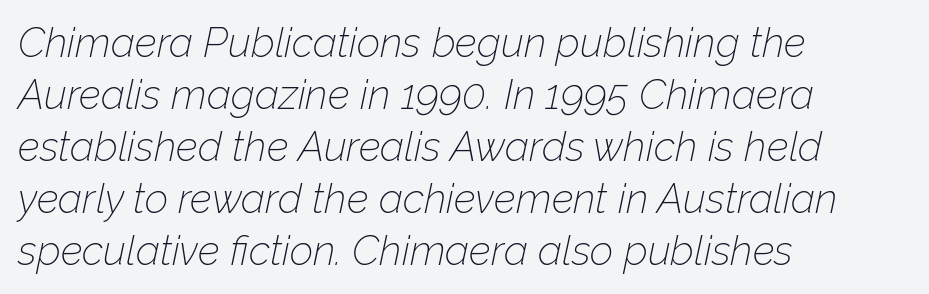
Q: Is the text bold? A: No.
Q: Is the text italic (slanted)? A: Yes, it leans right by about 12 degrees.
Q: Is the text underlined? A: No.
Q: How is the paragraph aligned? A: Left-aligned.
Q: Is the spacing between letters normal or unusually wide? A: Normal.
Q: Is the spacing between lines tight, normal or loose? A: Normal.
Q: Width (condensed, normal, or wide)? A: Normal.
Q: Stroke contrast? A: Low.
Q: x-height? A: Medium.
Q: Monospaced? A: No.
